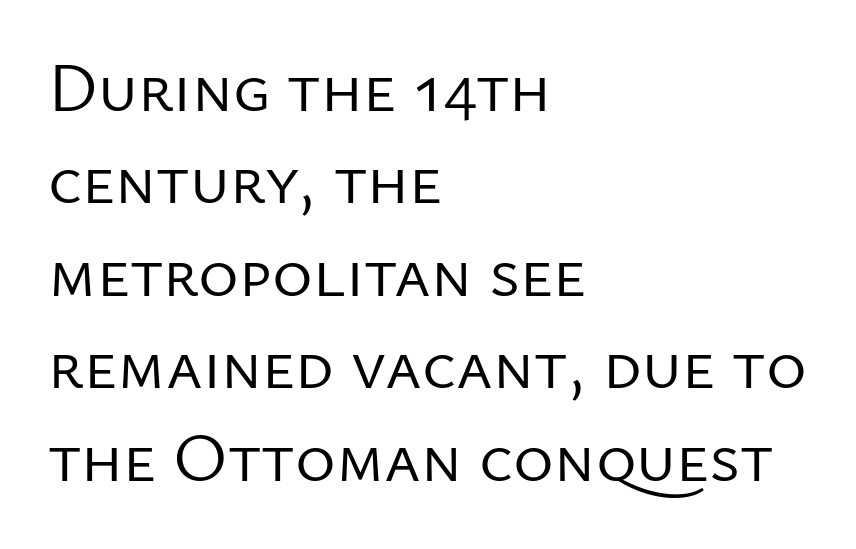
{"serif": "no", "italic": "no", "bold": "no", "weight": "regular", "width": "normal", "stroke_contrast": "low", "x_height": "medium", "monospaced": "no", "underline": "no", "align": "left", "line_spacing": "normal", "line_spacing_ratio": 1.34, "letter_spacing": "normal", "letter_spacing_em": 0.0, "glyph_px": 69}
